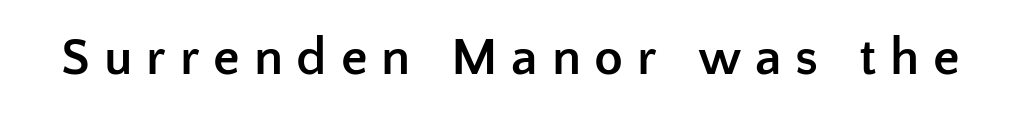
{"serif": "no", "italic": "no", "bold": "yes", "weight": "semibold", "width": "normal", "stroke_contrast": "low", "x_height": "medium", "monospaced": "no", "underline": "no", "letter_spacing": "wide", "letter_spacing_em": 0.26, "glyph_px": 53}
